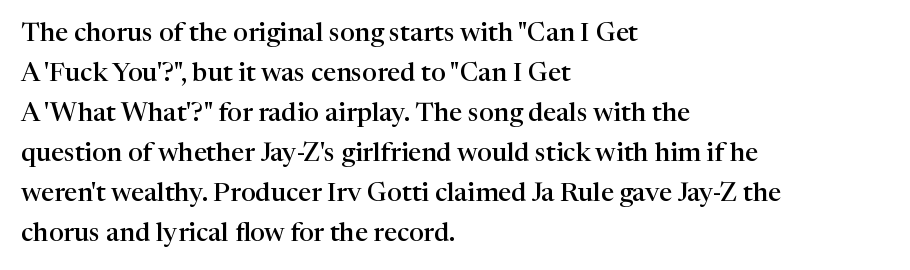
{"italic": "no", "bold": "semi", "underline": "no", "align": "left", "line_spacing": "normal", "line_spacing_ratio": 1.54, "letter_spacing": "normal", "letter_spacing_em": 0.0, "glyph_px": 26}
